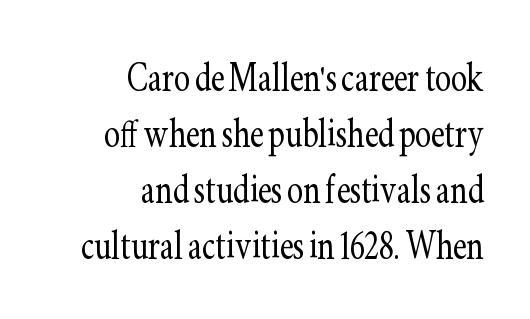
{"serif": "yes", "italic": "no", "bold": "no", "weight": "light", "width": "condensed", "stroke_contrast": "low", "x_height": "small", "monospaced": "no", "underline": "no", "align": "right", "line_spacing_ratio": 1.17, "letter_spacing": "normal", "letter_spacing_em": 0.0, "glyph_px": 48}
